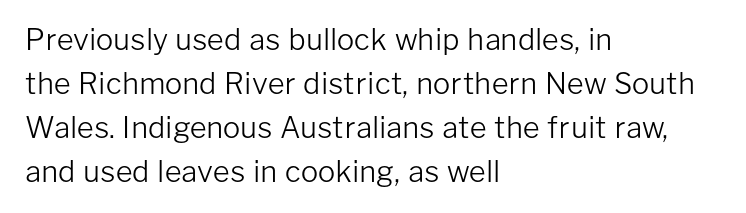
The image shows 29 px light sans-serif type, upright; set left-aligned, normal line spacing (1.52x), normal letter spacing, not underlined; low stroke contrast and a medium x-height.
